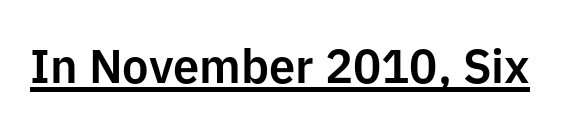
The image shows 47 px sans-serif type, upright; set normal letter spacing, underlined; low stroke contrast and a medium x-height.
